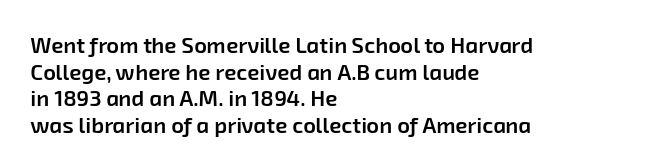
{"bold": "semi", "underline": "no", "align": "left", "line_spacing_ratio": 1.21, "letter_spacing": "normal", "letter_spacing_em": 0.0, "glyph_px": 22}
